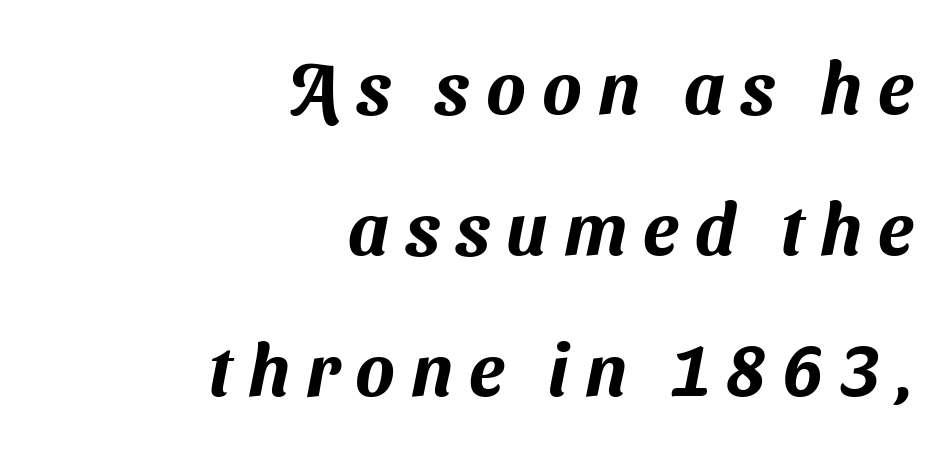
Q: Is the typeface a serif or a sans-serif typeface? A: Sans-serif.
Q: Is the text underlined? A: No.
Q: How is the paragraph aligned? A: Right-aligned.
Q: Is the spacing between letters normal or unusually wide? A: Unusually wide.
Q: Is the spacing between lines tight, normal or loose? A: Loose.
Q: Width (condensed, normal, or wide)? A: Normal.
Q: Stroke contrast? A: Medium.
Q: x-height? A: Medium.
Q: Monospaced? A: No.
